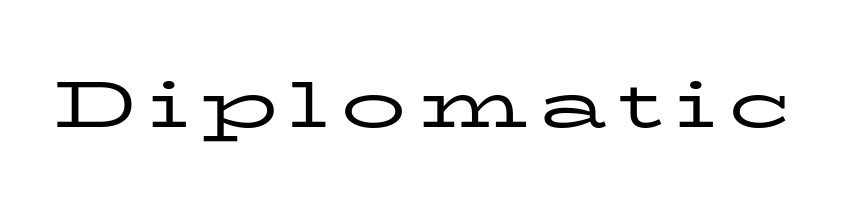
{"serif": "yes", "italic": "no", "bold": "no", "weight": "regular", "width": "wide", "stroke_contrast": "low", "x_height": "medium", "monospaced": "no", "underline": "no", "glyph_px": 65}
